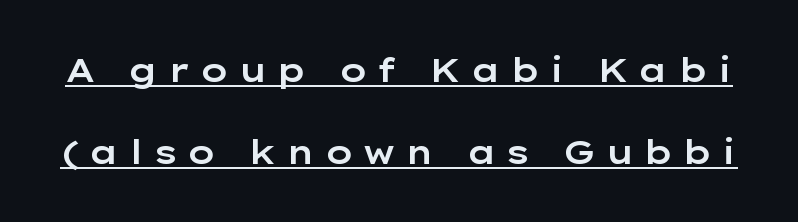
Q: Is the text italic (slanted)? A: No, it is upright.
Q: Is the typeface a serif or a sans-serif typeface? A: Sans-serif.
Q: Is the text underlined? A: Yes.
Q: Is the spacing between letters normal or unusually wide? A: Unusually wide.
Q: Is the spacing between lines tight, normal or loose? A: Loose.
Q: Width (condensed, normal, or wide)? A: Wide.
Q: Stroke contrast? A: Low.
Q: x-height? A: Medium.
Q: Monospaced? A: No.
